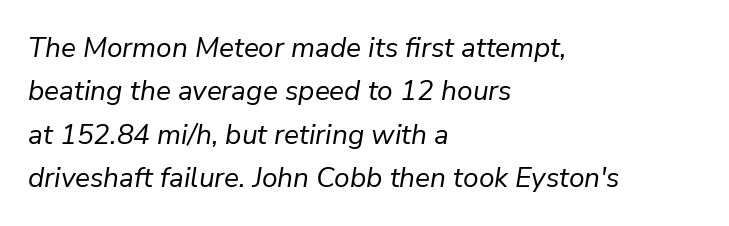
Q: Is the text bold? A: No.
Q: Is the text italic (slanted)? A: Yes, it leans right by about 9 degrees.
Q: Is the text underlined? A: No.
Q: How is the paragraph aligned? A: Left-aligned.
Q: Is the spacing between letters normal or unusually wide? A: Normal.
Q: Is the spacing between lines tight, normal or loose? A: Normal.
Q: Width (condensed, normal, or wide)? A: Normal.
Q: Stroke contrast? A: Low.
Q: x-height? A: Medium.
Q: Monospaced? A: No.
